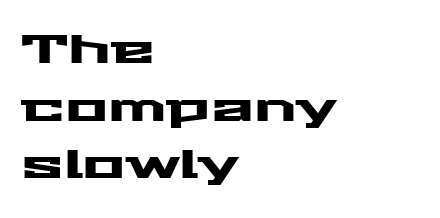
Q: Is the text italic (slanted)? A: No, it is upright.
Q: Is the typeface a serif or a sans-serif typeface? A: Sans-serif.
Q: Is the text underlined? A: No.
Q: How is the paragraph aligned? A: Left-aligned.
Q: Is the spacing between letters normal or unusually wide? A: Normal.
Q: Is the spacing between lines tight, normal or loose? A: Normal.
Q: Width (condensed, normal, or wide)? A: Wide.
Q: Stroke contrast? A: Medium.
Q: x-height? A: Medium.
Q: Monospaced? A: No.
